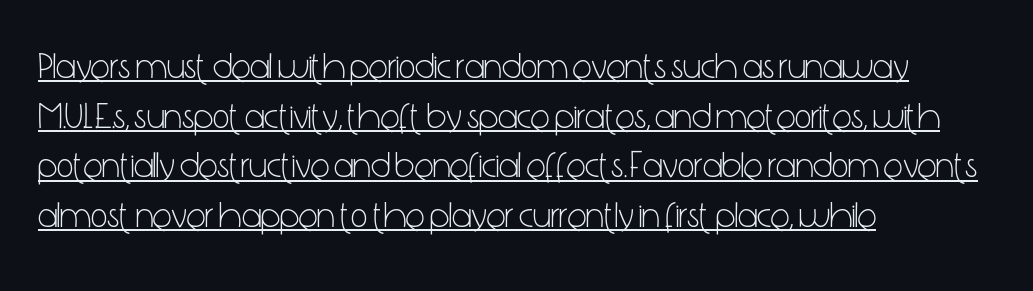
{"serif": "no", "italic": "no", "bold": "no", "weight": "light", "width": "condensed", "stroke_contrast": "low", "x_height": "medium", "monospaced": "no", "underline": "yes", "align": "left", "line_spacing": "normal", "line_spacing_ratio": 1.38, "letter_spacing": "normal", "letter_spacing_em": 0.0, "glyph_px": 36}
